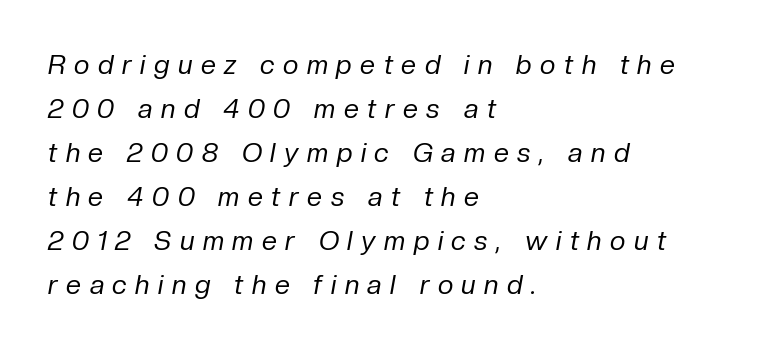
Q: Is the text bold? A: No.
Q: Is the text italic (slanted)? A: Yes, it leans right by about 10 degrees.
Q: Is the text underlined? A: No.
Q: How is the paragraph aligned? A: Left-aligned.
Q: Is the spacing between letters normal or unusually wide? A: Unusually wide.
Q: Is the spacing between lines tight, normal or loose? A: Normal.
